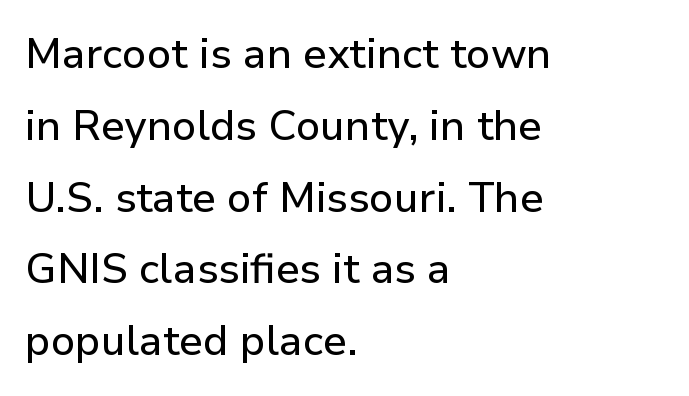
Q: Is the text italic (slanted)? A: No, it is upright.
Q: Is the typeface a serif or a sans-serif typeface? A: Sans-serif.
Q: Is the text underlined? A: No.
Q: How is the paragraph aligned? A: Left-aligned.
Q: Is the spacing between letters normal or unusually wide? A: Normal.
Q: Width (condensed, normal, or wide)? A: Normal.
Q: Stroke contrast? A: Low.
Q: x-height? A: Medium.
Q: Monospaced? A: No.
